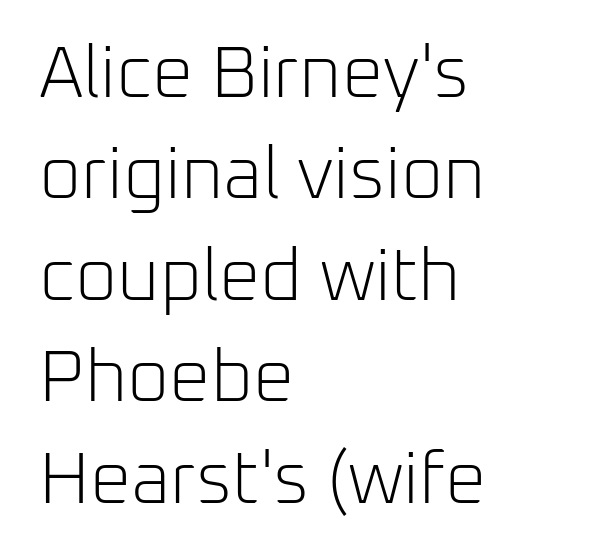
The image shows 73 px light sans-serif type, upright; set left-aligned, normal line spacing (1.39x), normal letter spacing, not underlined; low stroke contrast and a medium x-height.
